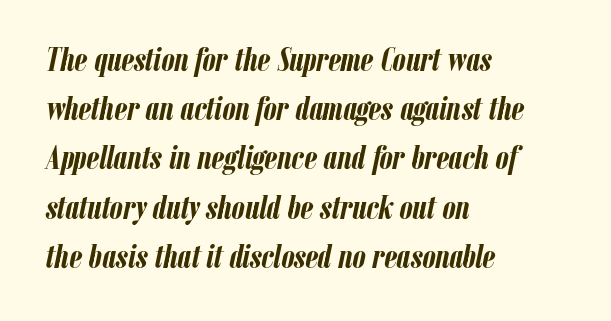
The image shows 33 px semibold, condensed type, italic (leaning right); set left-aligned, normal line spacing (1.49x), normal letter spacing, not underlined; low stroke contrast and a medium x-height.
